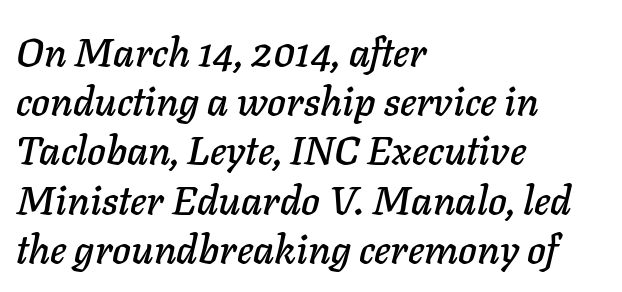
The image shows 40 px text type, italic (leaning right); set left-aligned, line spacing 1.23x, normal letter spacing, not underlined; low stroke contrast and a medium x-height.
